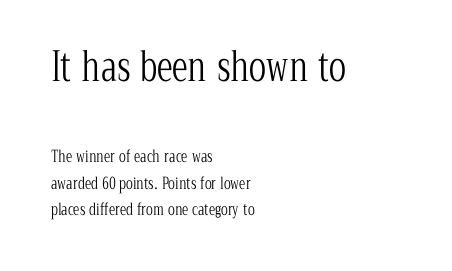
{"serif": "yes", "italic": "no", "bold": "no", "weight": "light", "width": "condensed", "stroke_contrast": "low", "x_height": "medium", "monospaced": "no", "underline": "no", "align": "left", "line_spacing": "normal", "line_spacing_ratio": 1.67, "letter_spacing": "normal", "letter_spacing_em": 0.0, "larger_block": "first", "size_ratio": 2.5, "glyph_px": 40}
